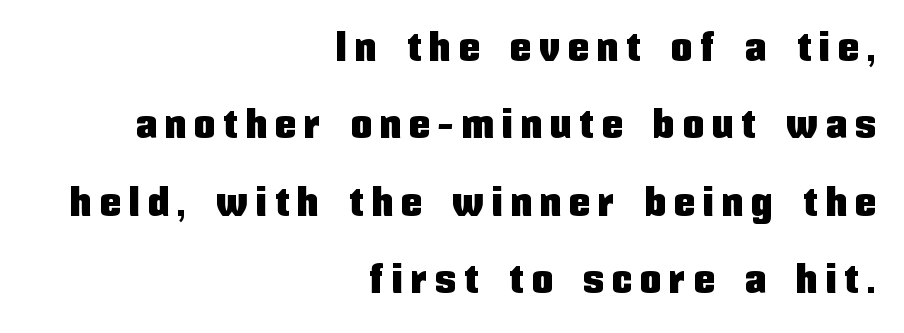
{"serif": "no", "italic": "no", "width": "condensed", "stroke_contrast": "low", "x_height": "medium", "monospaced": "no", "underline": "no", "align": "right", "line_spacing_ratio": 1.89, "letter_spacing": "wide", "letter_spacing_em": 0.22, "glyph_px": 41}
